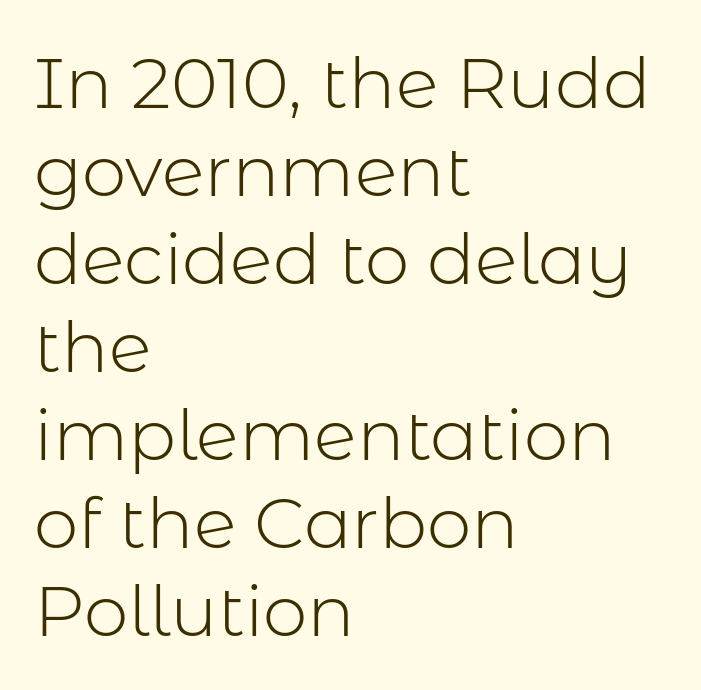
{"serif": "no", "italic": "no", "bold": "no", "weight": "light", "width": "normal", "stroke_contrast": "low", "x_height": "medium", "monospaced": "no", "underline": "no", "align": "left", "line_spacing_ratio": 1.24, "letter_spacing": "normal", "letter_spacing_em": 0.0, "glyph_px": 71}
